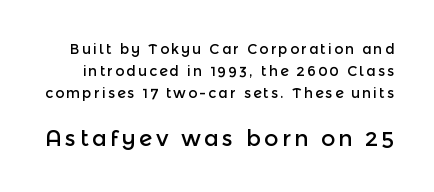
{"italic": "no", "underline": "no", "line_spacing": "normal", "line_spacing_ratio": 1.58, "larger_block": "second", "size_ratio": 1.57, "glyph_px": 22}
